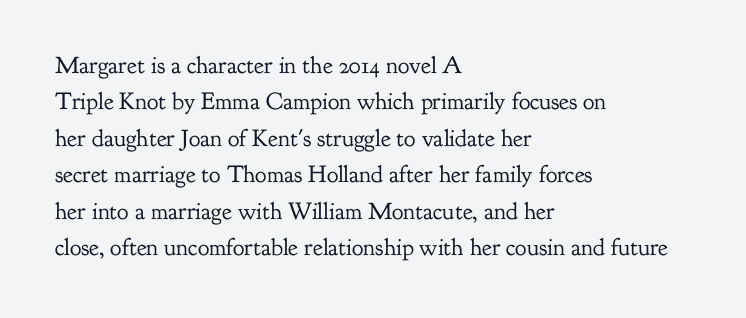
{"italic": "no", "bold": "no", "underline": "no", "align": "left", "line_spacing": "normal", "line_spacing_ratio": 1.52, "letter_spacing": "normal", "letter_spacing_em": 0.0, "glyph_px": 24}
